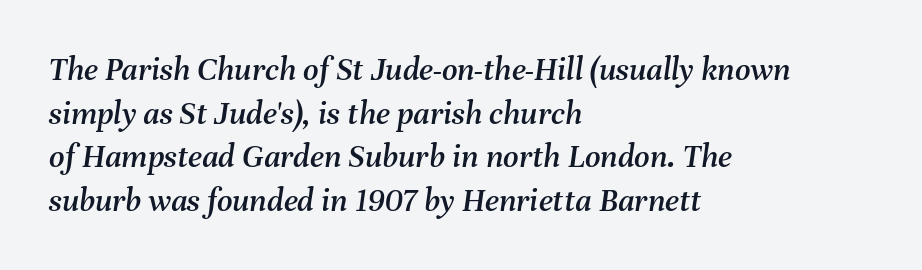
{"italic": "yes", "lean": "right", "slant_degrees": 8, "width": "normal", "stroke_contrast": "medium", "x_height": "medium", "monospaced": "no", "underline": "no", "align": "left", "line_spacing": "normal", "line_spacing_ratio": 1.28, "letter_spacing": "normal", "letter_spacing_em": 0.0, "glyph_px": 34}
